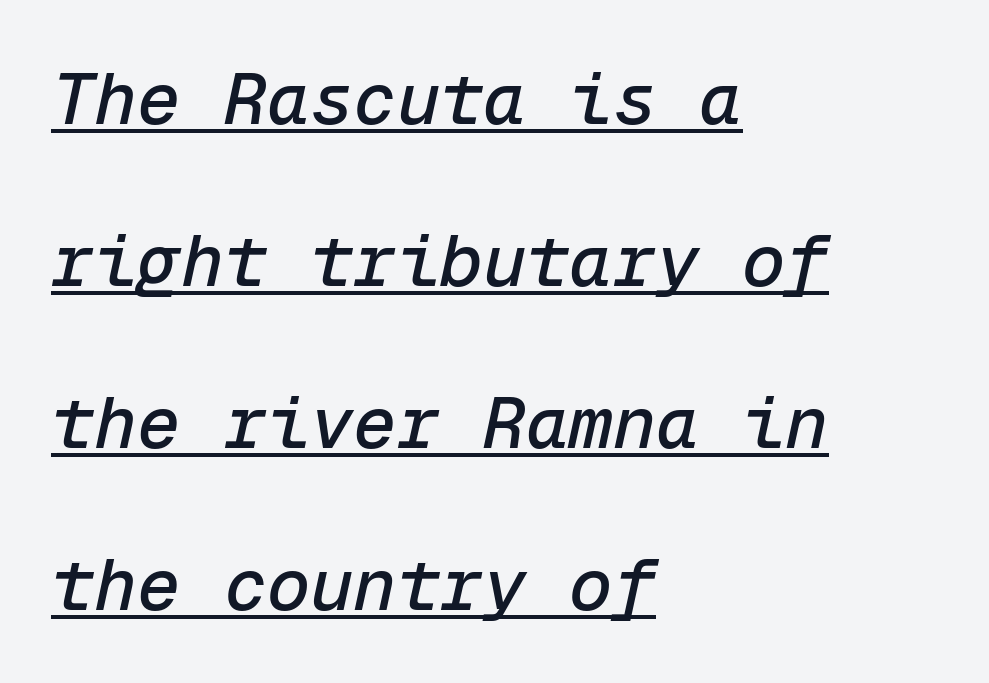
Q: Is the text italic (slanted)? A: Yes, it leans right by about 12 degrees.
Q: Is the text underlined? A: Yes.
Q: How is the paragraph aligned? A: Left-aligned.
Q: Is the spacing between letters normal or unusually wide? A: Normal.
Q: Is the spacing between lines tight, normal or loose? A: Loose.
Q: Width (condensed, normal, or wide)? A: Normal.
Q: Stroke contrast? A: Low.
Q: x-height? A: Medium.
Q: Monospaced? A: Yes.
